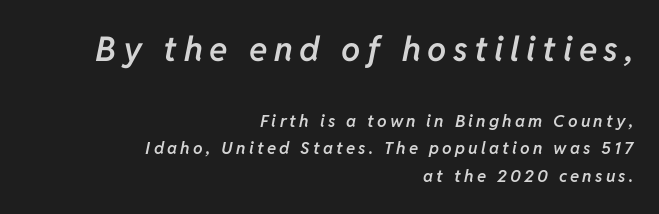
Notice how descenders clear the ascenders below comfortably — that's standard leading. Looks like regular typesetting: each glyph gets only the width it needs. Does the bottom block carry the larger type? No, the top block does. The typography opts for an oblique posture over an upright one. A bit beefed up — I'd call it semibold rather than bold.
